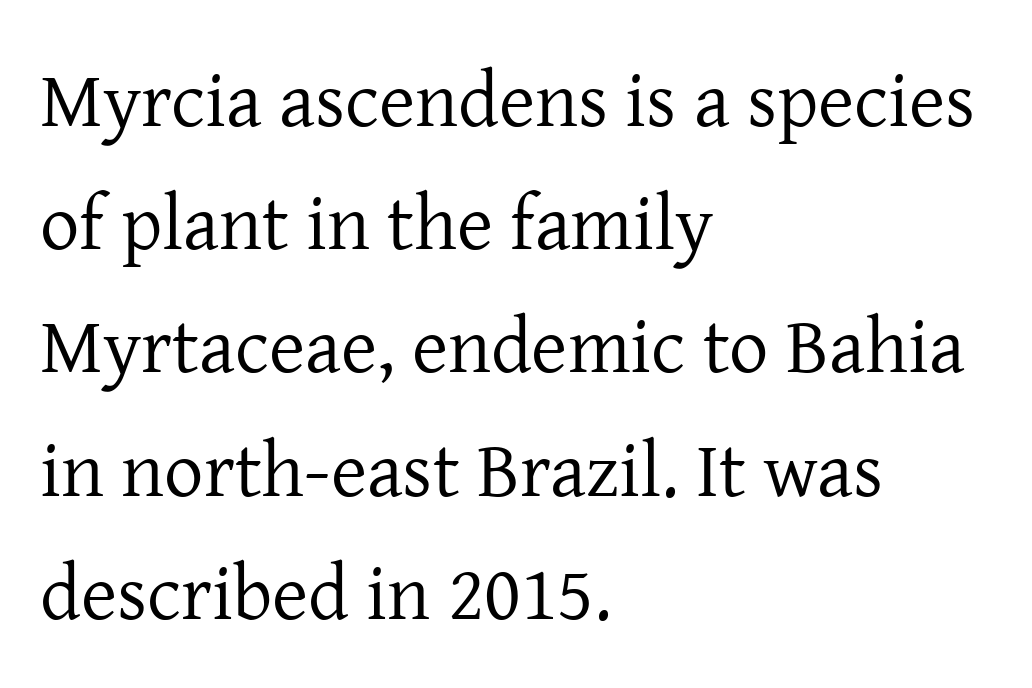
{"serif": "yes", "italic": "no", "bold": "no", "weight": "regular", "width": "normal", "stroke_contrast": "low", "x_height": "medium", "monospaced": "no", "underline": "no", "align": "left", "line_spacing": "normal", "line_spacing_ratio": 1.58, "letter_spacing": "normal", "letter_spacing_em": 0.0, "glyph_px": 78}
